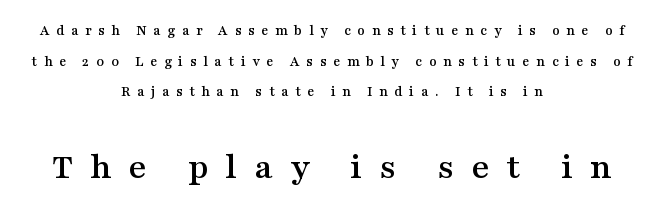
The paragraph has two soft edges and a firm central axis. Does extra space separate the letters? Yes, quite a lot of it. The face used here is proportionally spaced, like ordinary book or web type. The block of text is sparse from top to bottom, with ample space between rows. Typographically, this falls in the serif category.
